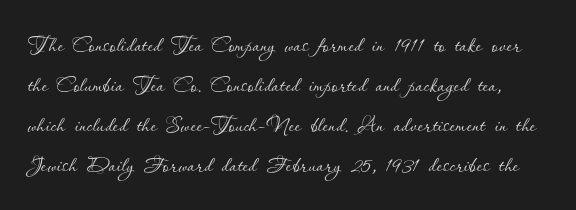
Does extra space separate the letters? No, they use regular spacing. Do the characters align in a grid? No, the font is proportional. Bold? No — there's no thickening of the strokes. The foot of each line stays bare and open. Compared with typical paragraphs, the rows here are spaced about the same.
